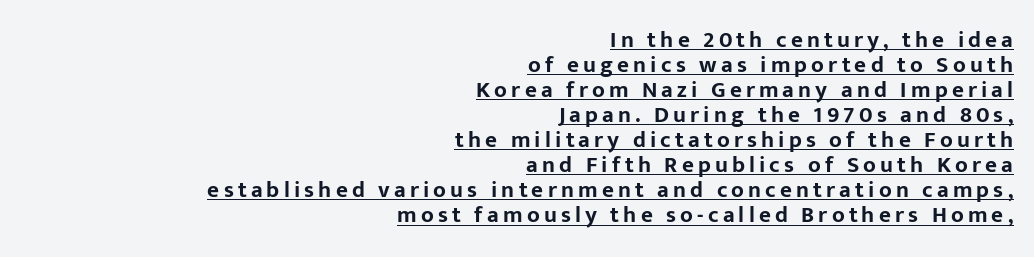
You can tell it's not italic because the verticals are truly vertical. These characters rest on top of a visible drawn line. Emphasis by weight is at full strength: bold. The lines are packed closely together with very little leading. Casual observation: everything's shoved over to the right.
